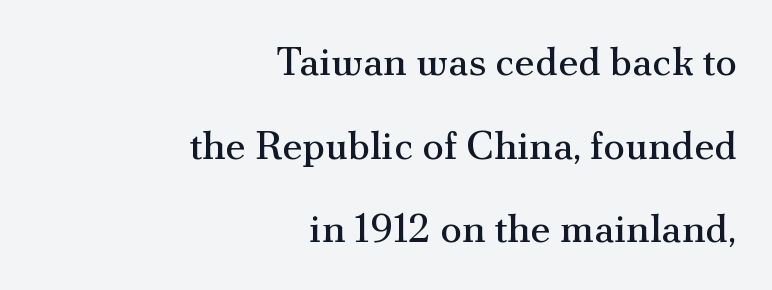
{"serif": "yes", "italic": "no", "bold": "no", "weight": "regular", "width": "normal", "stroke_contrast": "medium", "x_height": "small", "monospaced": "no", "underline": "no", "align": "right", "line_spacing": "loose", "line_spacing_ratio": 2.09, "letter_spacing": "normal", "letter_spacing_em": 0.0, "glyph_px": 40}
